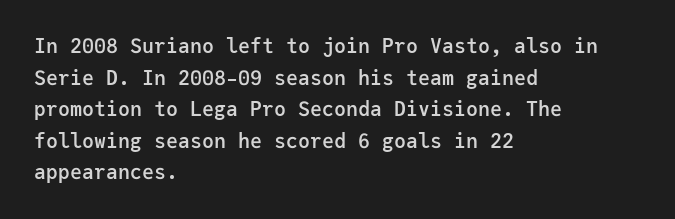
The block of text has a typical density, with ordinary space between rows. Nobody drew a line under any word here. Stroke thickness is moderately raised; the sample reads as semibold. The typography opts for an upright posture over an oblique one. Words appear dense and cohesive because spacing is normal. Where is the straight margin? On the left.
